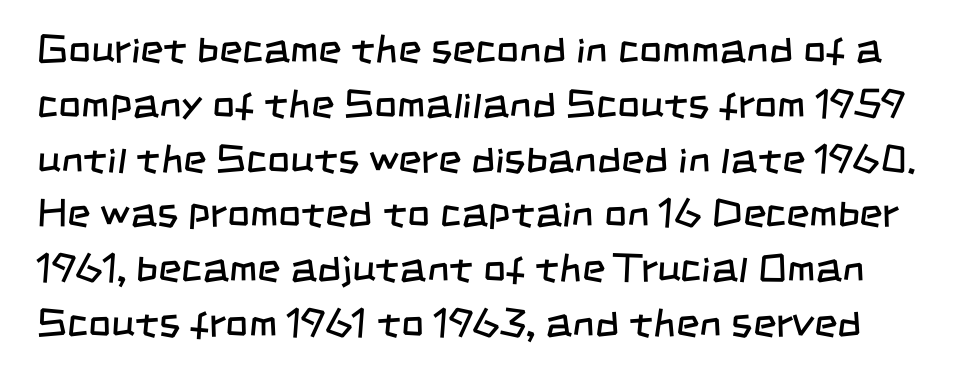
{"serif": "no", "bold": "no", "weight": "regular", "width": "condensed", "stroke_contrast": "low", "x_height": "large", "monospaced": "no", "underline": "no", "line_spacing": "normal", "line_spacing_ratio": 1.37, "letter_spacing": "normal", "letter_spacing_em": 0.0, "glyph_px": 40}
